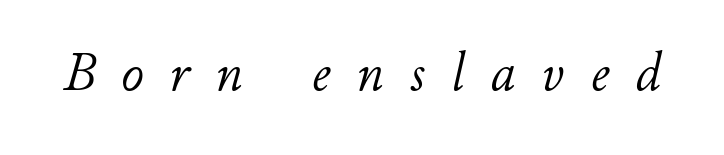
Q: Is the text bold? A: No.
Q: Is the text italic (slanted)? A: Yes, it leans right by about 11 degrees.
Q: Is the text underlined? A: No.
Q: Is the spacing between letters normal or unusually wide? A: Unusually wide.
Q: Width (condensed, normal, or wide)? A: Normal.
Q: Stroke contrast? A: Low.
Q: x-height? A: Small.
Q: Monospaced? A: No.
